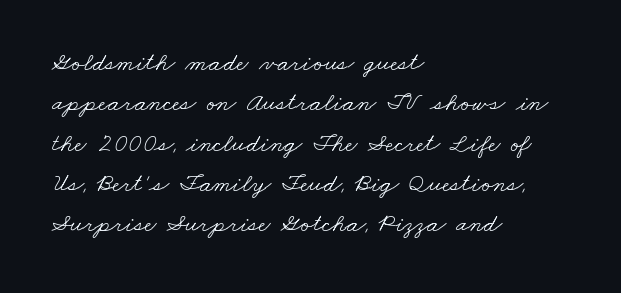
Q: Is the text bold? A: No.
Q: Is the text underlined? A: No.
Q: How is the paragraph aligned? A: Left-aligned.
Q: Is the spacing between letters normal or unusually wide? A: Normal.
Q: Is the spacing between lines tight, normal or loose? A: Normal.
